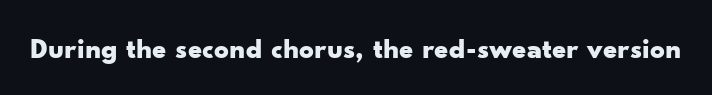
You could not count columns in this text — the font is proportionally spaced. This sample uses a sans-serif face. Check the space under the baseline: it is left empty. Designer's note — italics off, roman on. The passage shown is emphatically bold.
